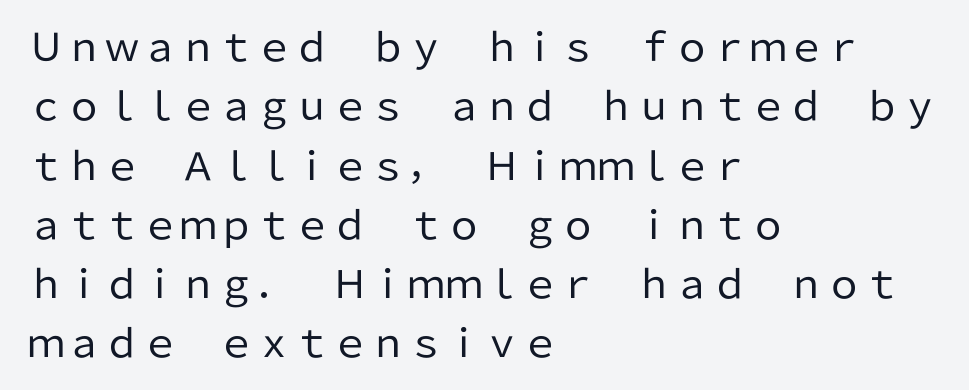
{"serif": "no", "italic": "no", "bold": "no", "weight": "regular", "width": "normal", "stroke_contrast": "low", "x_height": "medium", "monospaced": "no", "underline": "no", "align": "left", "line_spacing": "normal", "line_spacing_ratio": 1.56, "letter_spacing": "normal", "letter_spacing_em": 0.0, "glyph_px": 38}
